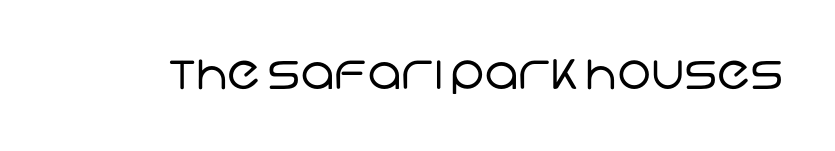
The image shows 46 px regular-weight sans-serif type; set normal letter spacing, not underlined; low stroke contrast and a large x-height.
